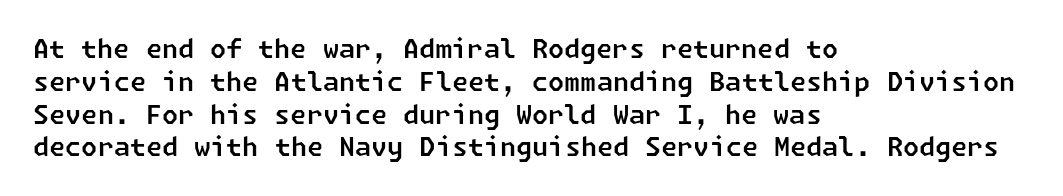
{"underline": "no", "align": "left", "line_spacing": "normal", "line_spacing_ratio": 1.26, "letter_spacing": "normal", "letter_spacing_em": 0.0, "glyph_px": 26}
